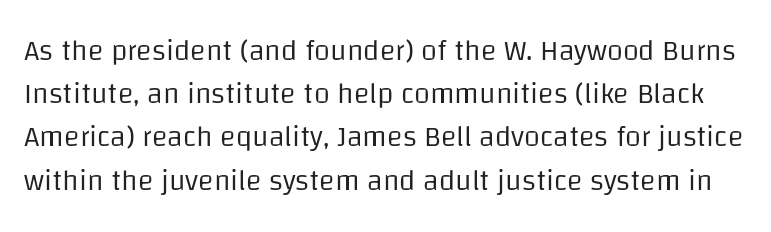
Unlike italic type, these characters show no tilt at all. Only glyphs here, with clear space below each row. The face used here is a sans, in the tradition of grotesques and geometrics. Does the leading feel generous? No, just average. The typesetting does not lean heavy: it is not bold.
